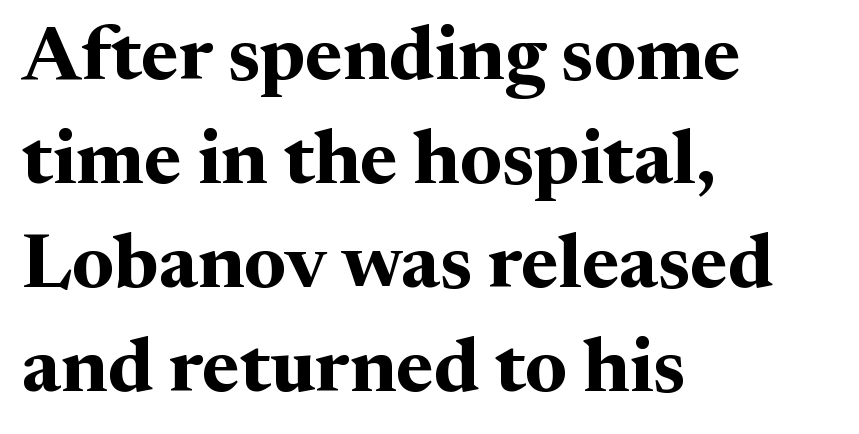
Q: Is the text bold? A: Yes.
Q: Is the text italic (slanted)? A: No, it is upright.
Q: Is the typeface a serif or a sans-serif typeface? A: Serif.
Q: Is the text underlined? A: No.
Q: How is the paragraph aligned? A: Left-aligned.
Q: Is the spacing between letters normal or unusually wide? A: Normal.
Q: Is the spacing between lines tight, normal or loose? A: Normal.
Q: Width (condensed, normal, or wide)? A: Normal.
Q: Stroke contrast? A: Medium.
Q: x-height? A: Medium.
Q: Monospaced? A: No.
